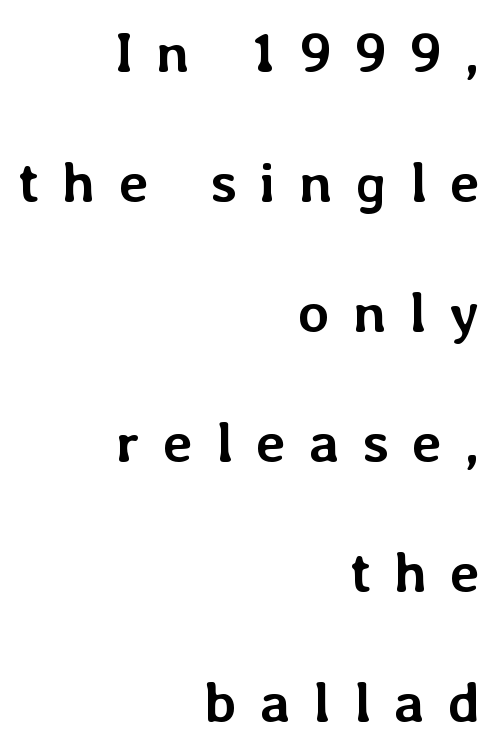
{"italic": "no", "bold": "yes", "weight": "semibold", "width": "normal", "stroke_contrast": "low", "x_height": "medium", "monospaced": "no", "underline": "no", "align": "right", "line_spacing": "loose", "line_spacing_ratio": 2.28, "letter_spacing": "wide", "letter_spacing_em": 0.4, "glyph_px": 57}
